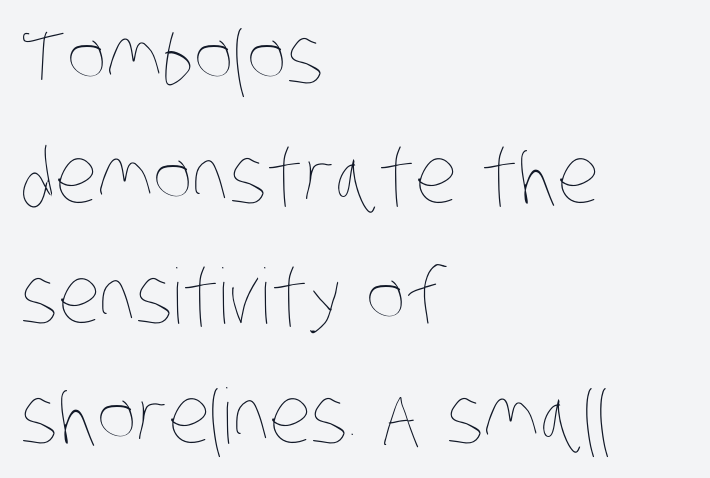
{"bold": "no", "weight": "thin", "width": "condensed", "stroke_contrast": "low", "x_height": "large", "monospaced": "no", "underline": "no", "align": "left", "line_spacing": "normal", "line_spacing_ratio": 1.58, "letter_spacing": "normal", "letter_spacing_em": 0.0, "glyph_px": 76}
